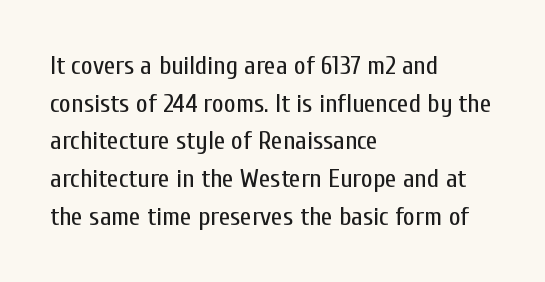
{"italic": "no", "bold": "no", "underline": "no", "align": "left", "line_spacing": "normal", "line_spacing_ratio": 1.45, "letter_spacing": "normal", "letter_spacing_em": 0.0, "glyph_px": 26}
